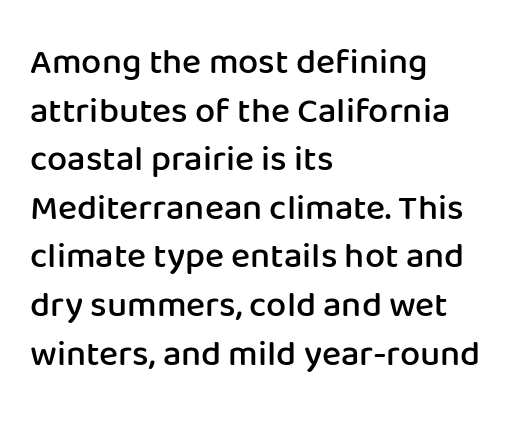
Letters rest on an invisible, unmarked baseline. No italicization has been applied; the sample stays upright. This rendering uses left alignment, leaving the right contour irregular. These lines carry some extra weight — a demibold, not a full bold.
